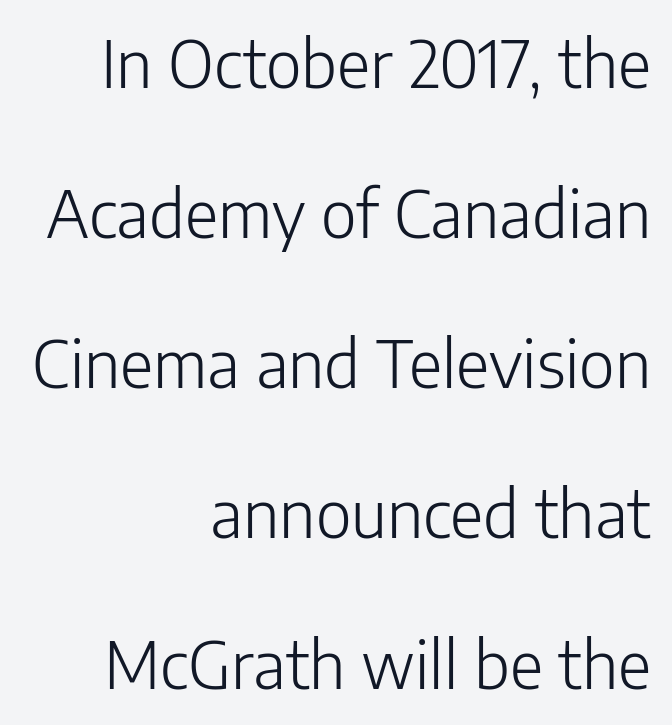
{"serif": "no", "italic": "no", "bold": "no", "weight": "light", "width": "normal", "stroke_contrast": "low", "x_height": "medium", "monospaced": "no", "underline": "no", "align": "right", "line_spacing": "loose", "line_spacing_ratio": 2.31, "letter_spacing": "normal", "letter_spacing_em": 0.0, "glyph_px": 65}
